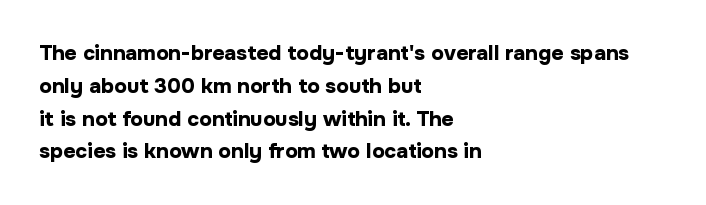
{"italic": "no", "bold": "yes", "underline": "no", "align": "left", "line_spacing": "normal", "line_spacing_ratio": 1.56, "letter_spacing": "normal", "letter_spacing_em": 0.0, "glyph_px": 21}
